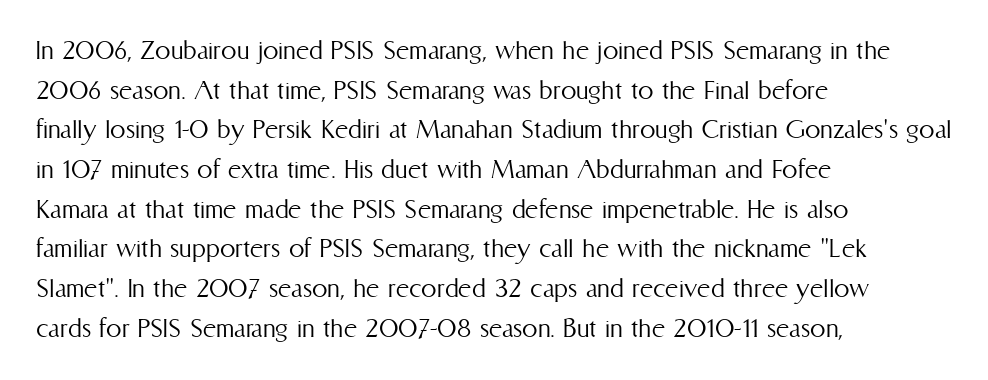
Q: Is the text bold? A: No.
Q: Is the text italic (slanted)? A: No, it is upright.
Q: Is the text underlined? A: No.
Q: How is the paragraph aligned? A: Left-aligned.
Q: Is the spacing between letters normal or unusually wide? A: Normal.
Q: Is the spacing between lines tight, normal or loose? A: Normal.
Q: Width (condensed, normal, or wide)? A: Condensed.
Q: Stroke contrast? A: Medium.
Q: x-height? A: Medium.
Q: Monospaced? A: No.
